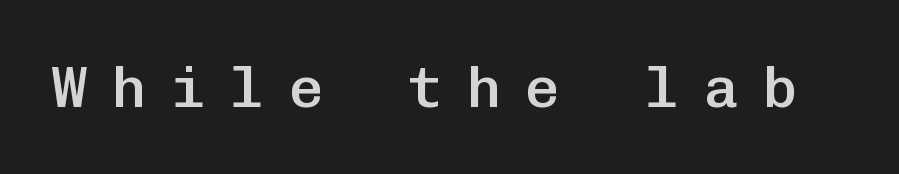
The image shows 58 px semibold sans-serif type, upright, monospaced; set unusually wide letter spacing (+0.42 em), not underlined; low stroke contrast and a medium x-height.
